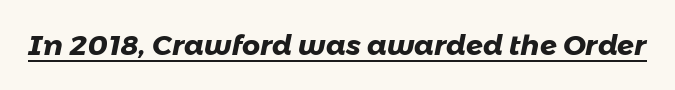
Q: Is the text bold? A: Yes.
Q: Is the typeface a serif or a sans-serif typeface? A: Sans-serif.
Q: Is the text underlined? A: Yes.
Q: Is the spacing between letters normal or unusually wide? A: Normal.
Q: Width (condensed, normal, or wide)? A: Normal.
Q: Stroke contrast? A: Low.
Q: x-height? A: Medium.
Q: Monospaced? A: No.
